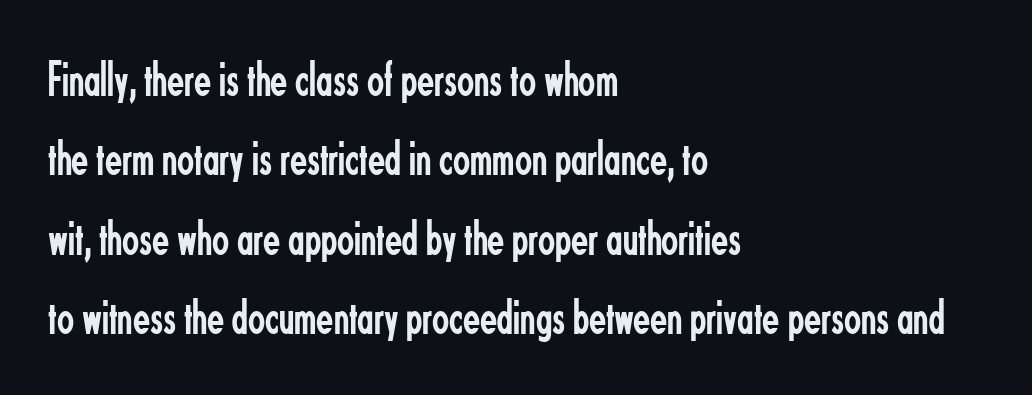
{"serif": "no", "italic": "no", "bold": "no", "weight": "regular", "width": "condensed", "stroke_contrast": "low", "x_height": "small", "monospaced": "no", "underline": "no", "align": "left", "line_spacing": "normal", "line_spacing_ratio": 1.59, "letter_spacing": "normal", "letter_spacing_em": 0.0, "glyph_px": 50}
